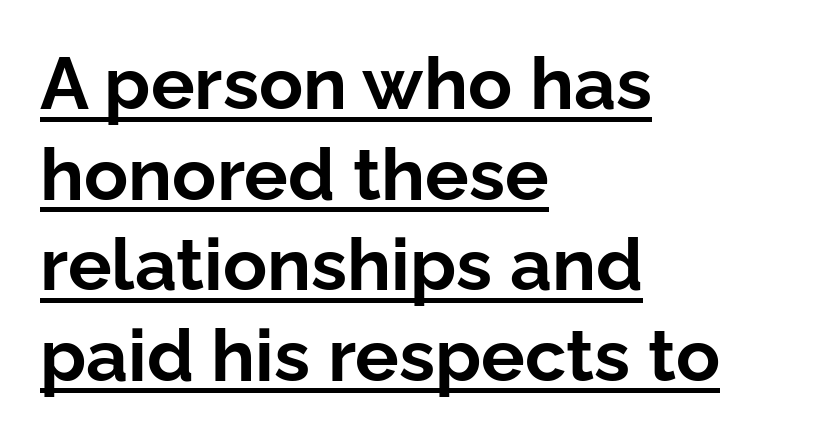
All the whitespace from short lines collects on the right. In terms of letterform style, serifs are entirely absent. Default kerning and tracking; the words read as compact shapes. A typesetter would call this proportional, since set widths differ per character.
